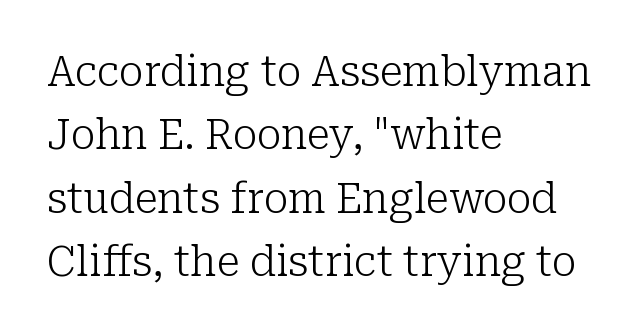
{"serif": "yes", "italic": "no", "bold": "no", "weight": "light", "width": "normal", "stroke_contrast": "low", "x_height": "medium", "monospaced": "no", "underline": "no", "align": "left", "line_spacing": "normal", "line_spacing_ratio": 1.51, "letter_spacing": "normal", "letter_spacing_em": 0.0, "glyph_px": 42}
